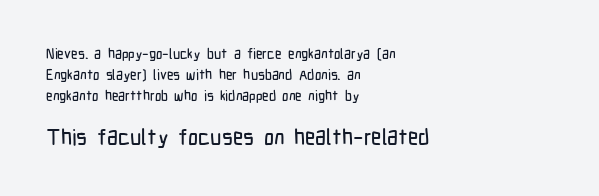
{"italic": "no", "underline": "no", "align": "left", "line_spacing": "normal", "line_spacing_ratio": 1.49, "letter_spacing": "normal", "letter_spacing_em": 0.0, "larger_block": "second", "size_ratio": 1.57, "glyph_px": 22}
